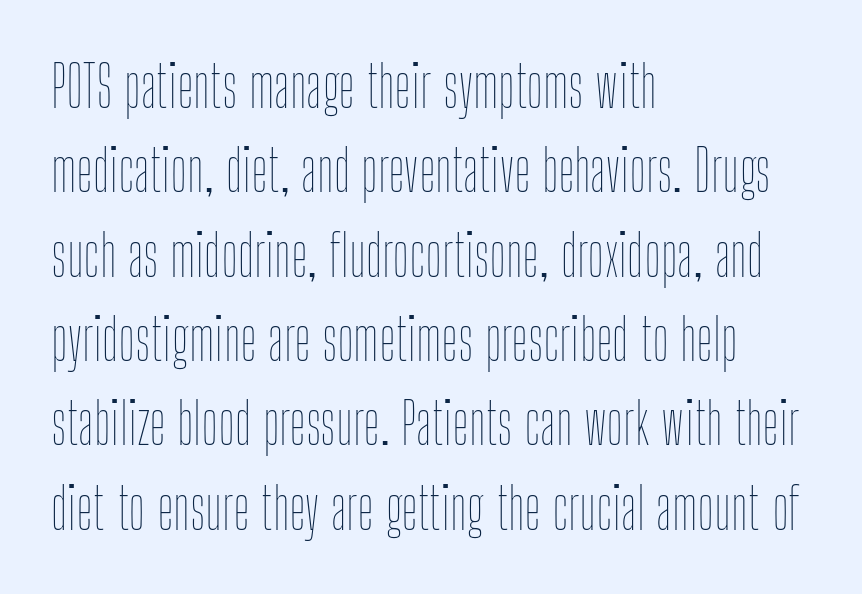
Q: Is the text bold? A: No.
Q: Is the text italic (slanted)? A: No, it is upright.
Q: Is the text underlined? A: No.
Q: How is the paragraph aligned? A: Left-aligned.
Q: Is the spacing between letters normal or unusually wide? A: Normal.
Q: Is the spacing between lines tight, normal or loose? A: Normal.
Q: Width (condensed, normal, or wide)? A: Condensed.
Q: Stroke contrast? A: Low.
Q: x-height? A: Medium.
Q: Monospaced? A: No.
